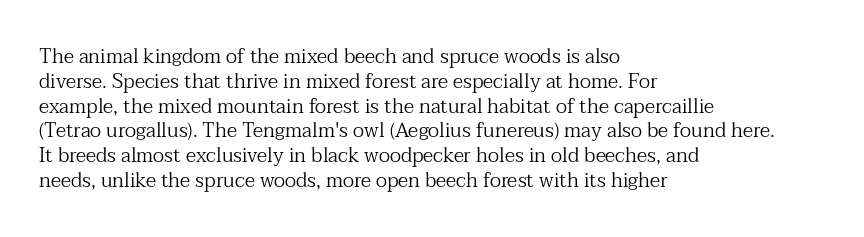
Q: Is the text bold? A: No.
Q: Is the text italic (slanted)? A: No, it is upright.
Q: Is the text underlined? A: No.
Q: How is the paragraph aligned? A: Left-aligned.
Q: Is the spacing between letters normal or unusually wide? A: Normal.
